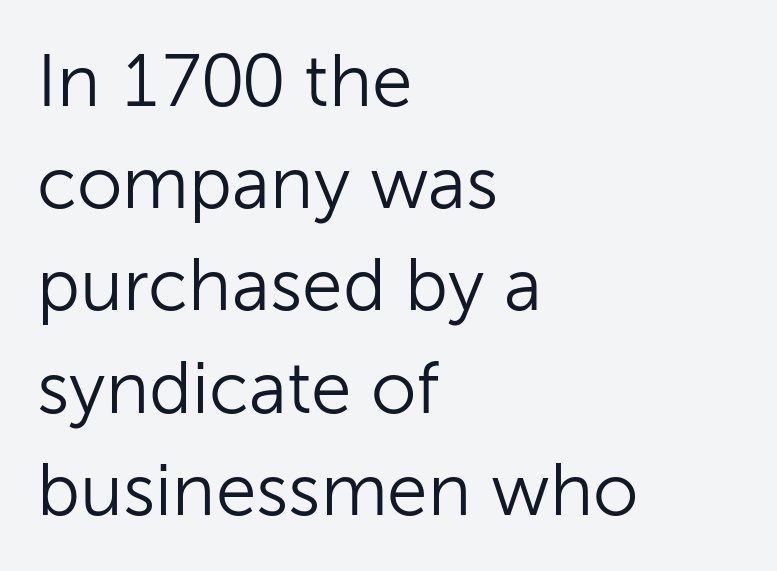
Horizontally, the lines are justified to the leading edge only. Character widths vary here, with narrow letters taking less room than wide ones. Unlike a traditional serif, this face leaves its strokes unadorned. Is the stroke heavy? The answer is a plain regular-or-lighter. How are the letters spaced? Ordinarily, with no added tracking.
